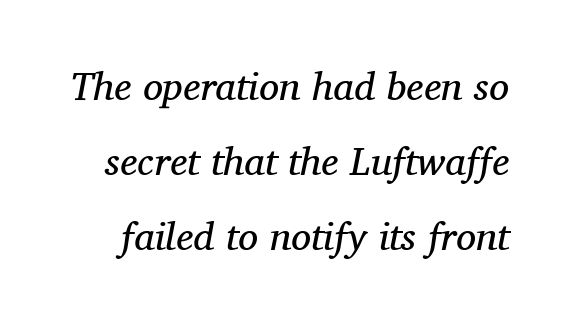
The glyphs in this specimen are seriffed. No chunkiness to these letters — they're not bold. Is this a fixed-width face? No — the glyphs have proportional, varying widths. Posture: slanted. How are the letters spaced? Ordinarily, with no added tracking.
